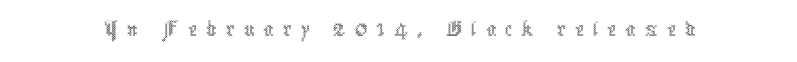
{"italic": "no", "bold": "no", "weight": "thin", "width": "condensed", "x_height": "medium", "monospaced": "no", "underline": "no", "glyph_px": 50}
